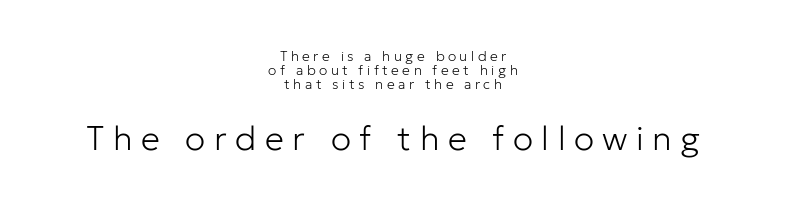
Unlike italic type, these characters show no tilt at all. Underlining? Definitely not there. Where is the straight margin? There isn't one; the lines are centered. The weight would be labelled regular, book, light, or lighter still. Is the letter spacing exaggerated? Yes — the characters are pushed far apart. These lines are composed in type without serifs.
